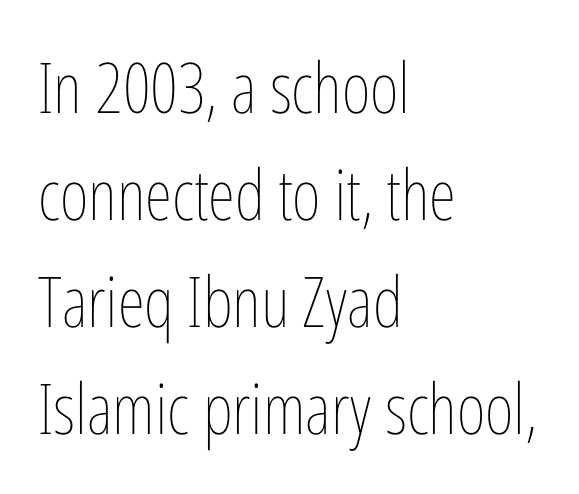
{"italic": "no", "bold": "no", "weight": "thin", "width": "condensed", "stroke_contrast": "low", "x_height": "medium", "monospaced": "no", "underline": "no", "align": "left", "line_spacing": "normal", "line_spacing_ratio": 1.53, "letter_spacing": "normal", "letter_spacing_em": 0.0, "glyph_px": 70}
